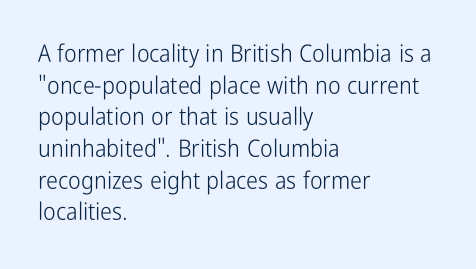
The image shows 24 px text type, upright; set left-aligned, normal line spacing (1.32x), normal letter spacing, not underlined.
